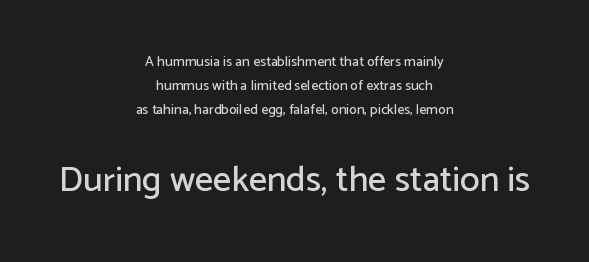
The image shows 36 px sans-serif type, upright; set centered, line spacing 1.72x, normal letter spacing, not underlined; the second (bottom) block is 2.57x larger; low stroke contrast and a medium x-height.
